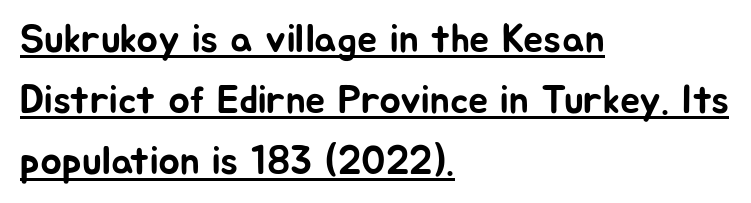
{"serif": "no", "italic": "no", "width": "normal", "stroke_contrast": "low", "x_height": "medium", "monospaced": "no", "underline": "yes", "align": "left", "line_spacing": "normal", "line_spacing_ratio": 1.53, "letter_spacing": "normal", "letter_spacing_em": 0.0, "glyph_px": 40}
